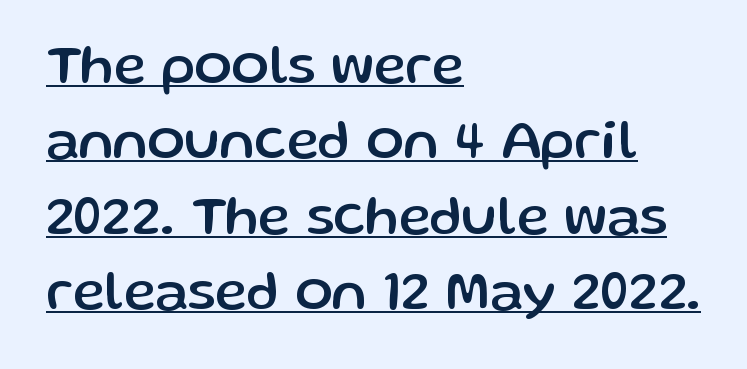
Descenders here cross a horizontal rule under the line. This sample uses a sans-serif face. Line spacing here is normal. Is the block centered? No — it sits flush against the left margin. The specimen reads as upright at a glance.
